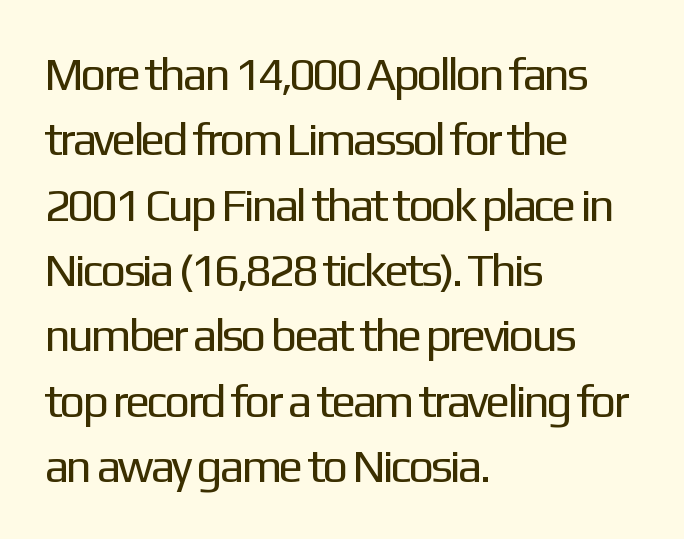
The rendering keeps characters at their native spacing. These lines sit exactly where default settings would place them. Note the varied advance widths — an 'i' is clearly narrower than an 'm'. A student would call this left alignment; a typographer would say flush left, rag right.
